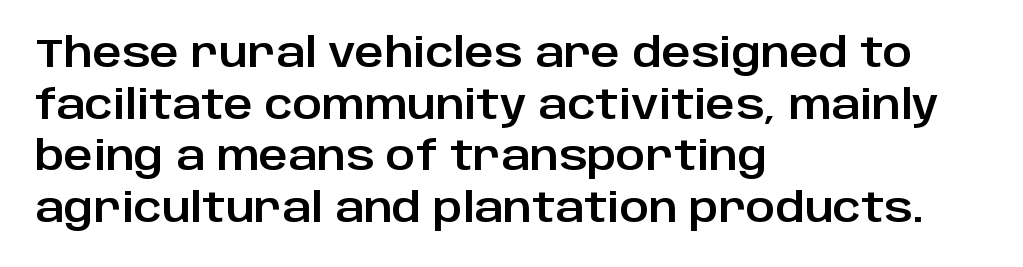
The image shows 40 px sans-serif type, upright; set left-aligned, normal line spacing (1.29x), normal letter spacing, not underlined; low stroke contrast and a large x-height.
